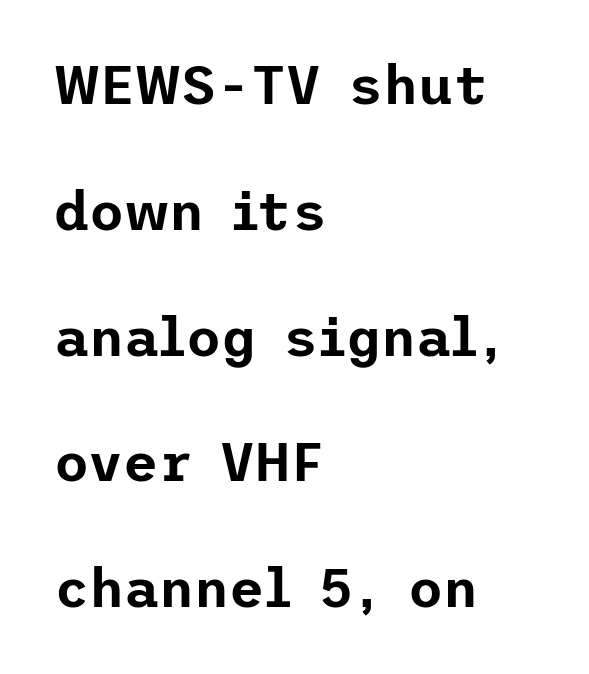
{"serif": "no", "italic": "no", "width": "normal", "stroke_contrast": "low", "x_height": "medium", "underline": "no", "align": "left", "line_spacing": "loose", "line_spacing_ratio": 2.33, "letter_spacing": "normal", "letter_spacing_em": 0.0, "glyph_px": 54}
